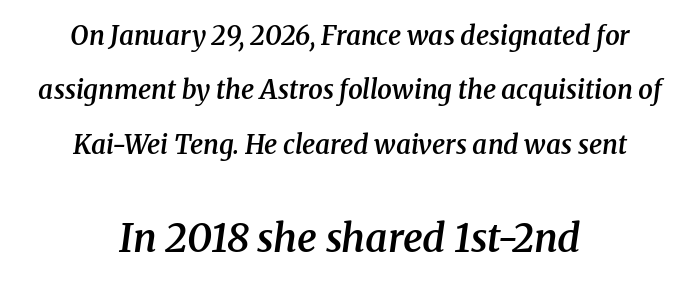
{"serif": "yes", "italic": "yes", "lean": "right", "slant_degrees": 8, "bold": "semi", "weight": "semibold", "width": "normal", "stroke_contrast": "medium", "x_height": "medium", "monospaced": "no", "underline": "no", "align": "center", "line_spacing": "loose", "line_spacing_ratio": 2.09, "letter_spacing": "normal", "letter_spacing_em": 0.0, "larger_block": "second", "size_ratio": 1.5, "glyph_px": 39}
